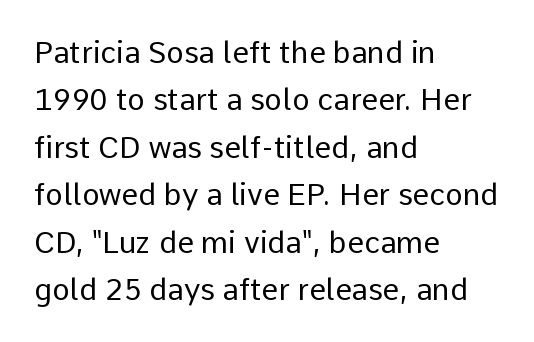
The gaps between neighbouring characters are ordinary and unremarkable. This sample is left-justified, so line endings fall wherever the words run out. Does the type have serifs? No, each stem ends abruptly. Honestly, there is no underline to notice here at all. No heavy texture on the line: the type isn't bold.
